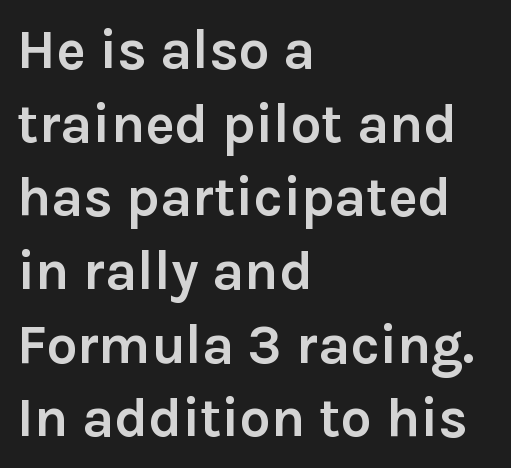
The rendering anchors every line to the left-hand side. Proportional: the letters do not fall into vertical columns. Thick stems and heavy bowls — unmistakably bold. Italic? Not at all — the glyphs are vertical. Typographically, this falls in the sans-serif category.
